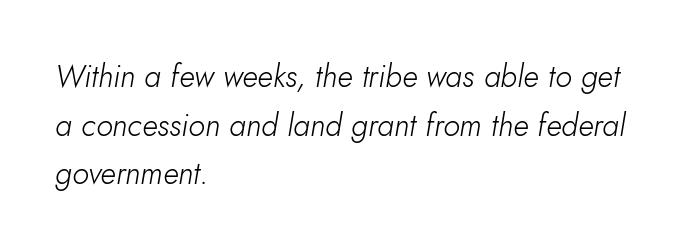
Line starts are locked; line ends wander. Rows of type keep a routine distance in the vertical direction. Rendered with sloped, italic letterforms. Unbolded letterforms with no extra heft. Only glyphs here, with clear space below each row. Between one letter and the next there's only the usual sliver of space.
